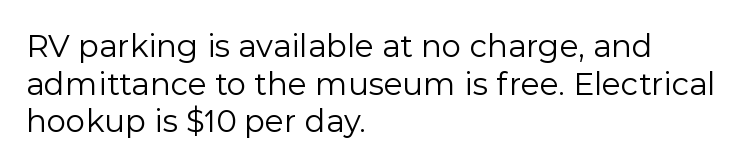
The image shows 31 px regular-weight sans-serif type, upright; set left-aligned, line spacing 1.21x, normal letter spacing, not underlined; a medium x-height.
